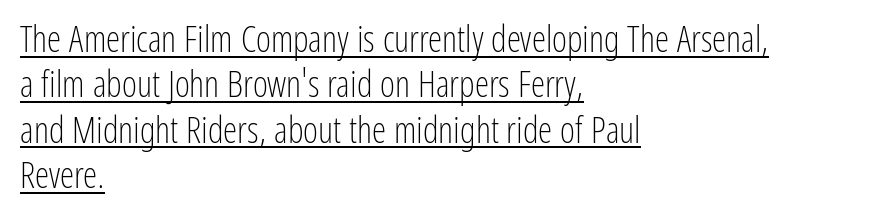
The image shows 36 px light, condensed sans-serif type, upright; set left-aligned, normal line spacing (1.26x), normal letter spacing, underlined; low stroke contrast and a medium x-height.
